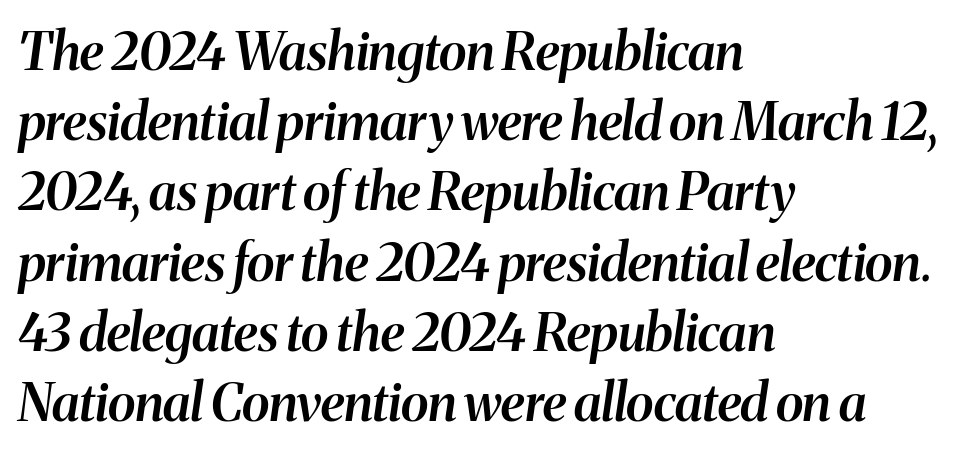
The image shows 52 px semibold type, italic (leaning right); set left-aligned, normal line spacing (1.35x), normal letter spacing, not underlined; medium stroke contrast and a medium x-height.
